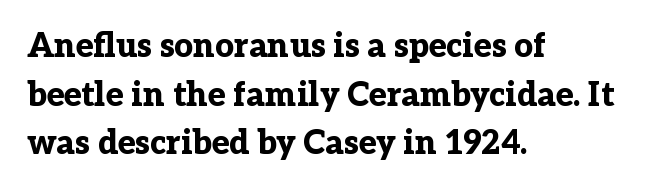
Q: Is the text bold? A: Yes.
Q: Is the text italic (slanted)? A: No, it is upright.
Q: Is the typeface a serif or a sans-serif typeface? A: Serif.
Q: Is the text underlined? A: No.
Q: How is the paragraph aligned? A: Left-aligned.
Q: Is the spacing between letters normal or unusually wide? A: Normal.
Q: Is the spacing between lines tight, normal or loose? A: Normal.
Q: Width (condensed, normal, or wide)? A: Normal.
Q: Stroke contrast? A: Low.
Q: x-height? A: Medium.
Q: Monospaced? A: No.
